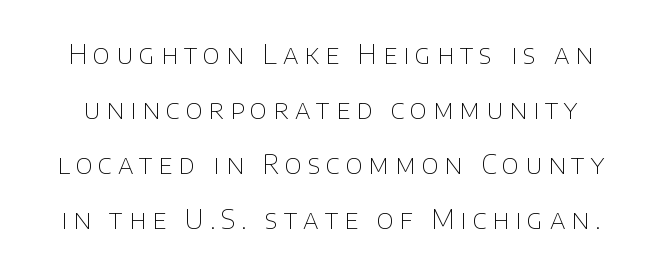
Q: Is the text bold? A: No.
Q: Is the text italic (slanted)? A: No, it is upright.
Q: Is the text underlined? A: No.
Q: Is the spacing between letters normal or unusually wide? A: Unusually wide.
Q: Is the spacing between lines tight, normal or loose? A: Loose.
